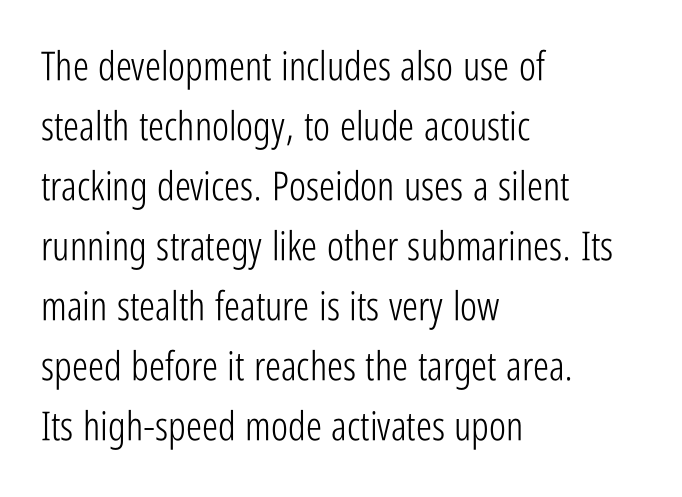
The rendering uses natural spacing where letterforms have individual widths. Designer's note — italics off, roman on. Every row of glyphs begins at an identical x-position on the left. Rule under the text: the space is simply empty. The strokes carry an ordinary text weight at most.
